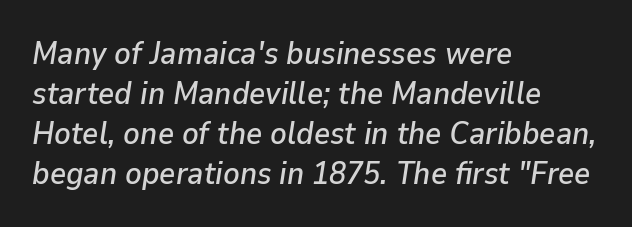
The image shows 31 px text type, italic (leaning right); set left-aligned, normal line spacing (1.29x), normal letter spacing, not underlined; low stroke contrast and a medium x-height.
